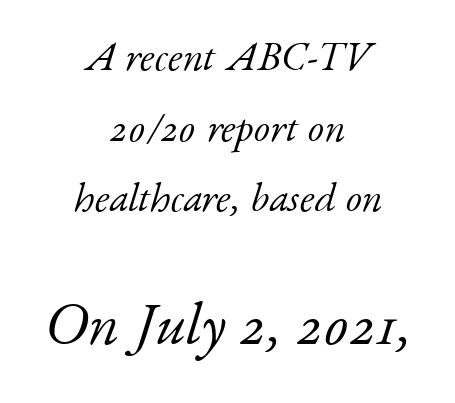
{"serif": "yes", "italic": "yes", "lean": "right", "slant_degrees": 17, "bold": "no", "weight": "light", "width": "normal", "stroke_contrast": "low", "x_height": "small", "monospaced": "no", "underline": "no", "align": "center", "line_spacing_ratio": 1.72, "letter_spacing": "normal", "letter_spacing_em": 0.0, "larger_block": "second", "size_ratio": 1.49, "glyph_px": 61}
